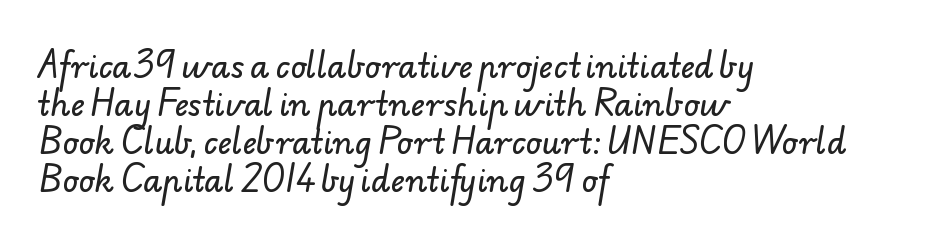
Short note: letters normally spaced. Nope, no serifs anywhere on these letters. Is the block centered? No — it sits flush against the left margin. Here the designer chose a conventional face with non-uniform glyph widths. Bare-footed words on every line.
